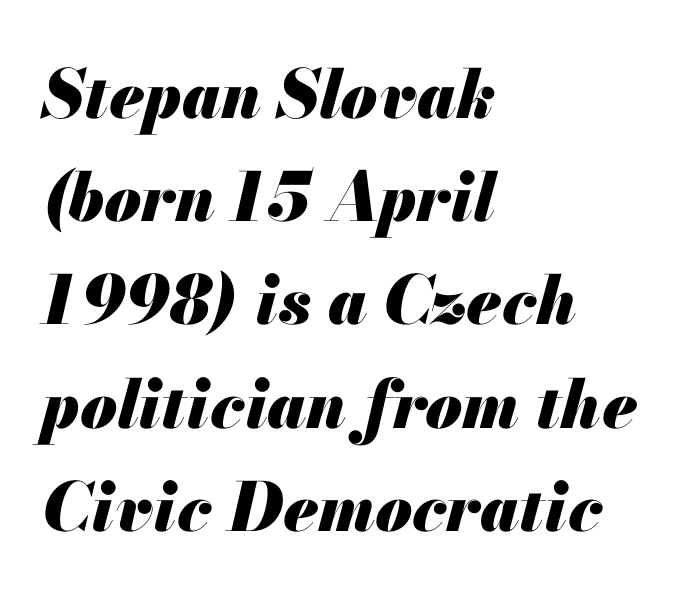
The image shows 67 px heavy type, italic (leaning right); set left-aligned, normal line spacing (1.54x), normal letter spacing, not underlined; medium stroke contrast and a small x-height.
